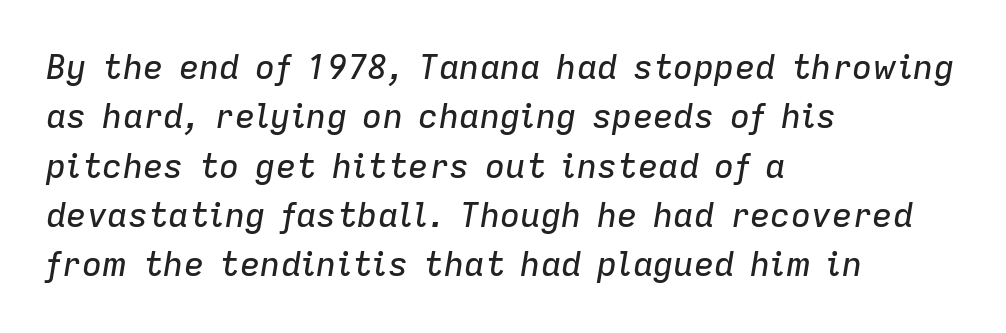
{"italic": "yes", "lean": "right", "slant_degrees": 9, "width": "normal", "stroke_contrast": "low", "x_height": "medium", "monospaced": "no", "underline": "no", "align": "left", "line_spacing": "normal", "line_spacing_ratio": 1.45, "letter_spacing": "normal", "letter_spacing_em": 0.0, "glyph_px": 34}
